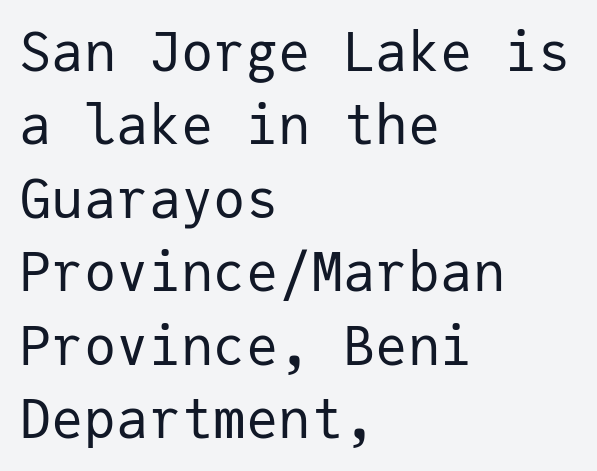
Q: Is the text bold? A: No.
Q: Is the text italic (slanted)? A: No, it is upright.
Q: Is the typeface a serif or a sans-serif typeface? A: Sans-serif.
Q: Is the text underlined? A: No.
Q: How is the paragraph aligned? A: Left-aligned.
Q: Is the spacing between letters normal or unusually wide? A: Normal.
Q: Is the spacing between lines tight, normal or loose? A: Normal.
Q: Width (condensed, normal, or wide)? A: Normal.
Q: Stroke contrast? A: Low.
Q: x-height? A: Medium.
Q: Monospaced? A: Yes.
